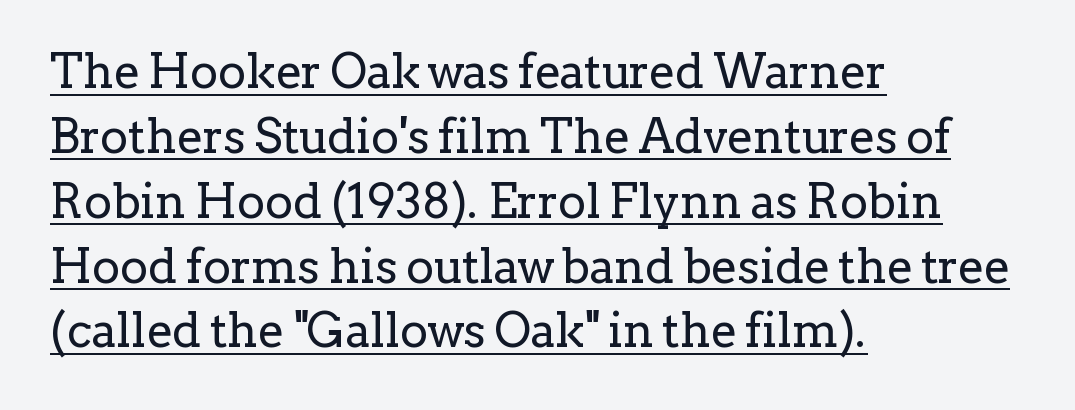
The image shows 47 px regular-weight serif type, upright; set left-aligned, normal line spacing (1.38x), normal letter spacing, underlined; low stroke contrast and a medium x-height.
